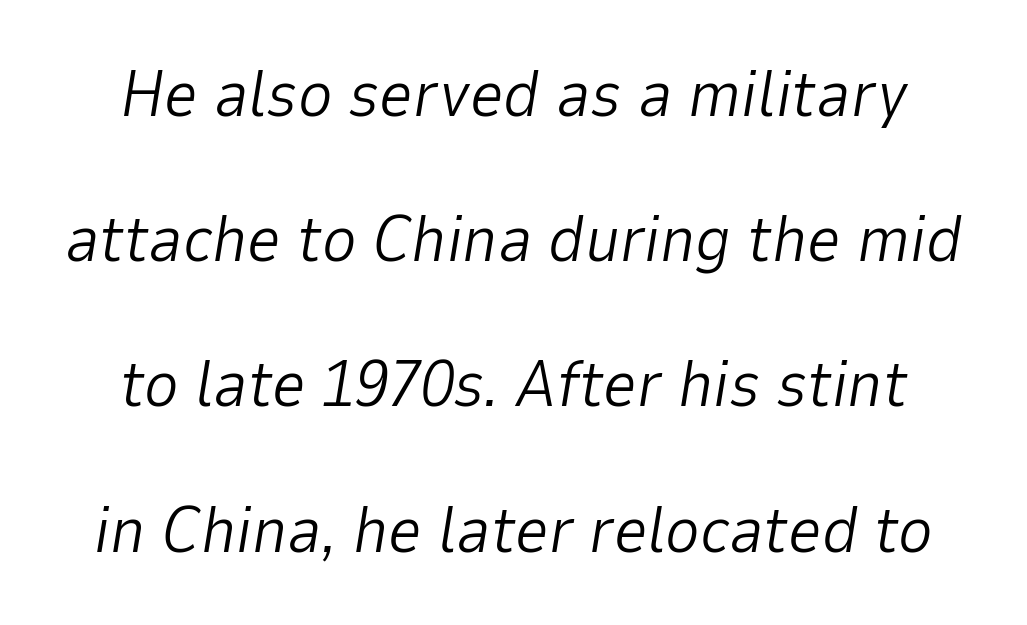
Q: Is the text bold? A: No.
Q: Is the text italic (slanted)? A: Yes, it leans right by about 9 degrees.
Q: Is the text underlined? A: No.
Q: How is the paragraph aligned? A: Centered.
Q: Is the spacing between letters normal or unusually wide? A: Normal.
Q: Is the spacing between lines tight, normal or loose? A: Loose.
Q: Width (condensed, normal, or wide)? A: Normal.
Q: Stroke contrast? A: Low.
Q: x-height? A: Medium.
Q: Monospaced? A: No.
